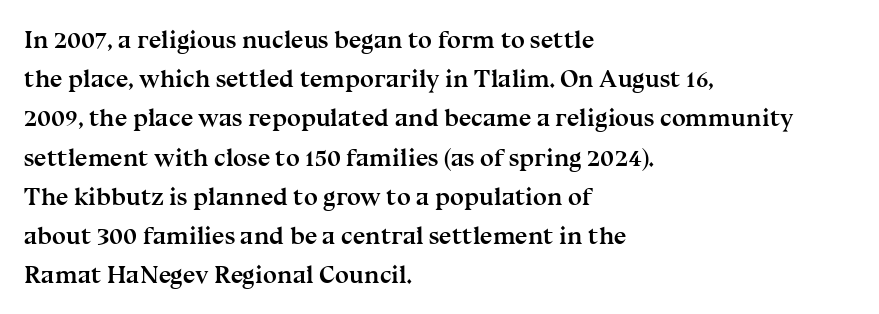
Q: Is the text bold? A: Yes.
Q: Is the text italic (slanted)? A: No, it is upright.
Q: Is the text underlined? A: No.
Q: How is the paragraph aligned? A: Left-aligned.
Q: Is the spacing between letters normal or unusually wide? A: Normal.
Q: Is the spacing between lines tight, normal or loose? A: Normal.
